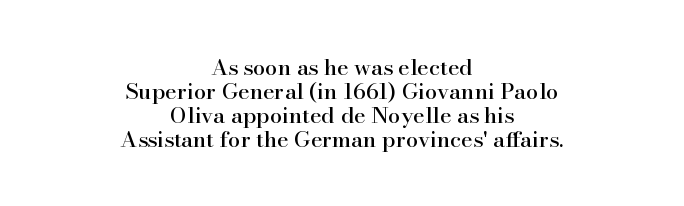
Q: Is the text italic (slanted)? A: No, it is upright.
Q: Is the text underlined? A: No.
Q: How is the paragraph aligned? A: Centered.
Q: Is the spacing between letters normal or unusually wide? A: Normal.
Q: Is the spacing between lines tight, normal or loose? A: Tight.
